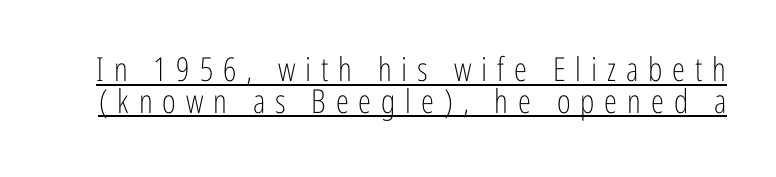
The face used here is proportionally spaced, like ordinary book or web type. Caption: lettering with a line underneath. This is roman type, the default non-slanted kind. Weight: in the light-to-regular range.
